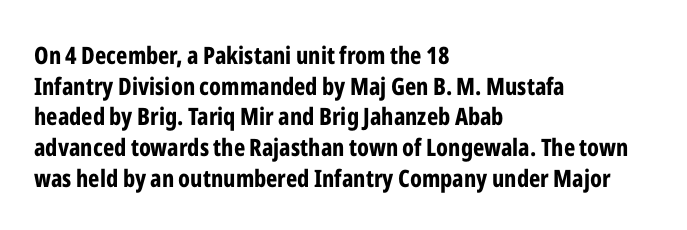
Q: Is the text bold? A: Yes.
Q: Is the text italic (slanted)? A: No, it is upright.
Q: Is the text underlined? A: No.
Q: How is the paragraph aligned? A: Left-aligned.
Q: Is the spacing between letters normal or unusually wide? A: Normal.
Q: Is the spacing between lines tight, normal or loose? A: Normal.
